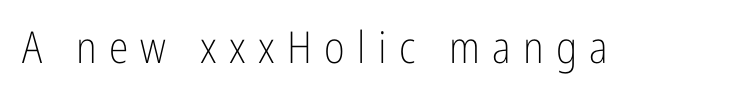
The image shows 44 px light, condensed sans-serif type, upright; set unusually wide letter spacing (+0.28 em), not underlined; low stroke contrast and a medium x-height.
